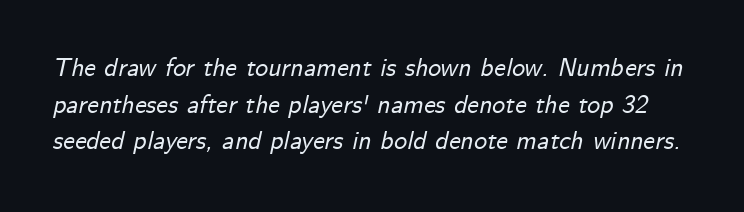
Q: Is the text italic (slanted)? A: Yes, it leans right by about 12 degrees.
Q: Is the text underlined? A: No.
Q: Is the spacing between letters normal or unusually wide? A: Normal.
Q: Is the spacing between lines tight, normal or loose? A: Normal.
